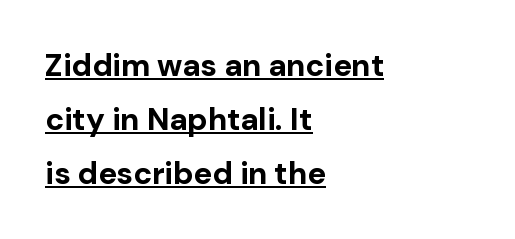
{"serif": "no", "italic": "no", "bold": "yes", "weight": "bold", "width": "normal", "stroke_contrast": "low", "x_height": "medium", "monospaced": "no", "underline": "yes", "align": "left", "line_spacing_ratio": 1.74, "letter_spacing": "normal", "letter_spacing_em": 0.0, "glyph_px": 31}
